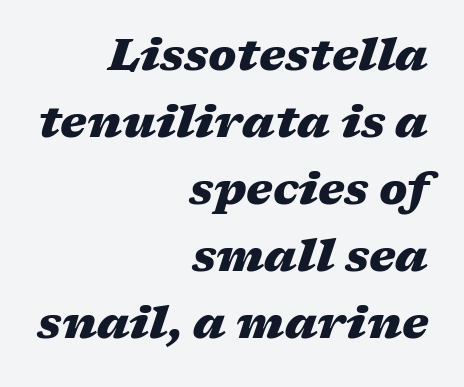
Q: Is the text bold? A: Yes.
Q: Is the text italic (slanted)? A: Yes, it leans right by about 17 degrees.
Q: Is the text underlined? A: No.
Q: How is the paragraph aligned? A: Right-aligned.
Q: Is the spacing between letters normal or unusually wide? A: Normal.
Q: Is the spacing between lines tight, normal or loose? A: Normal.
Q: Width (condensed, normal, or wide)? A: Wide.
Q: Stroke contrast? A: Medium.
Q: x-height? A: Medium.
Q: Monospaced? A: No.
